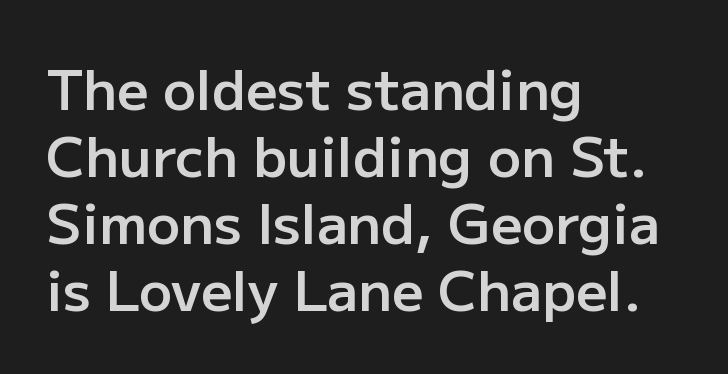
The image shows 55 px semibold sans-serif type, upright; set left-aligned, line spacing 1.22x, normal letter spacing, not underlined; low stroke contrast and a medium x-height.
